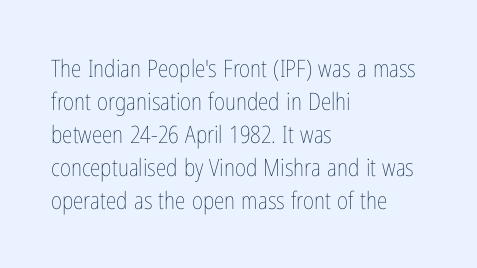
{"italic": "no", "bold": "no", "underline": "no", "align": "left", "line_spacing": "normal", "line_spacing_ratio": 1.37, "letter_spacing": "normal", "letter_spacing_em": 0.0, "glyph_px": 24}
